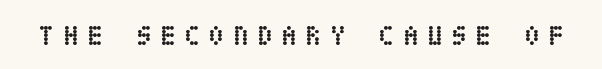
{"italic": "no", "bold": "yes", "weight": "semibold", "width": "condensed", "stroke_contrast": "low", "x_height": "large", "underline": "no", "letter_spacing": "wide", "letter_spacing_em": 0.32, "glyph_px": 28}
